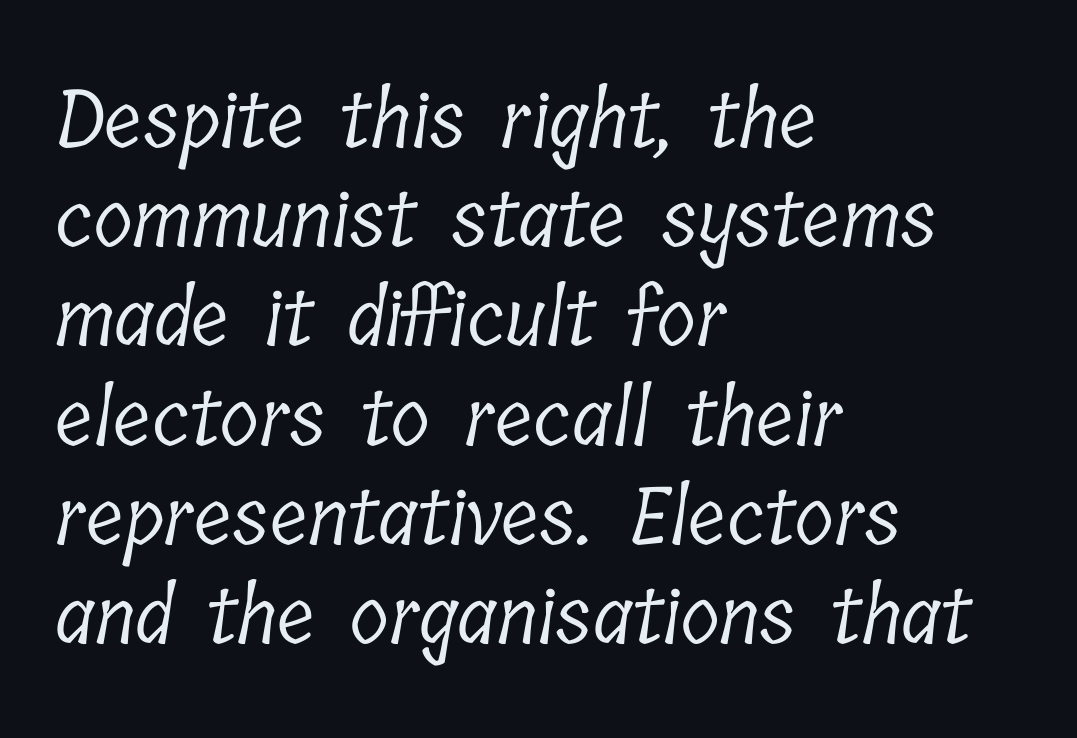
Is this a sans? No — the strokes have serifs. Clear beneath every line of the passage. This sample uses plain, unmodified letter spacing. The text block is weighted toward the left margin, trailing off unevenly rightward. Think of a printed novel: that variable character pitch is what you see here. Is the stroke heavy? The answer is a plain regular-or-lighter.
